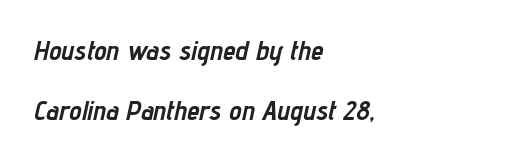
Leftover space on each line is placed entirely after the last word. Characters follow at the spacing the type designer built in. The glyphs look as if they've been sheared to an angle. How would I describe the line gaps? Wide and relaxed. Proportional: the letters do not fall into vertical columns. Set as a true bold cut, around the 700 mark.
